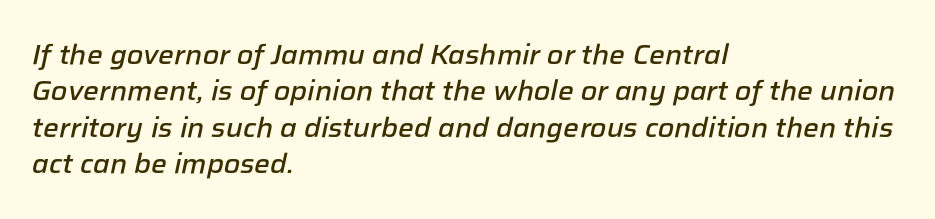
The image shows 28 px semibold type, italic (leaning right); set left-aligned, normal line spacing (1.3x), normal letter spacing, not underlined; low stroke contrast and a medium x-height.
